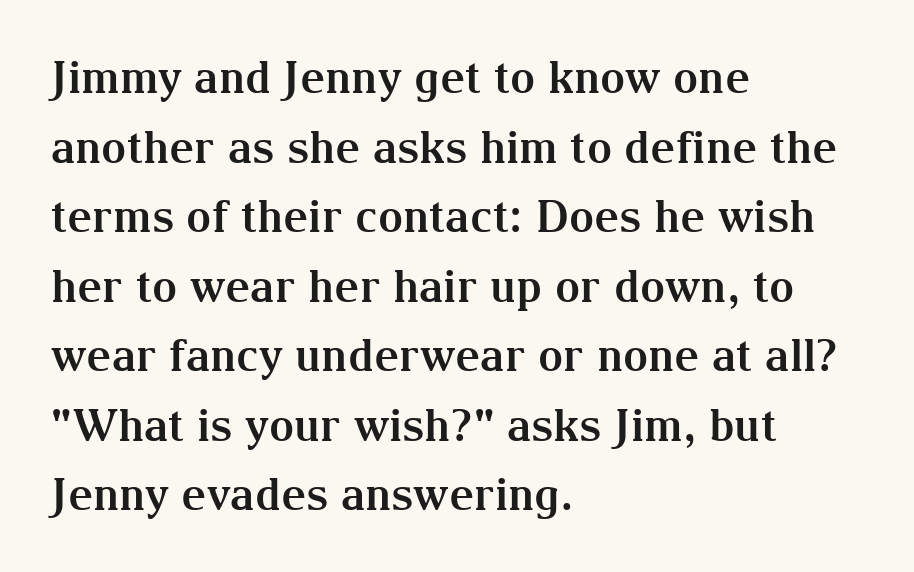
The image shows 44 px bold serif type, upright; set left-aligned, normal line spacing (1.58x), normal letter spacing, not underlined; medium stroke contrast and a medium x-height.
